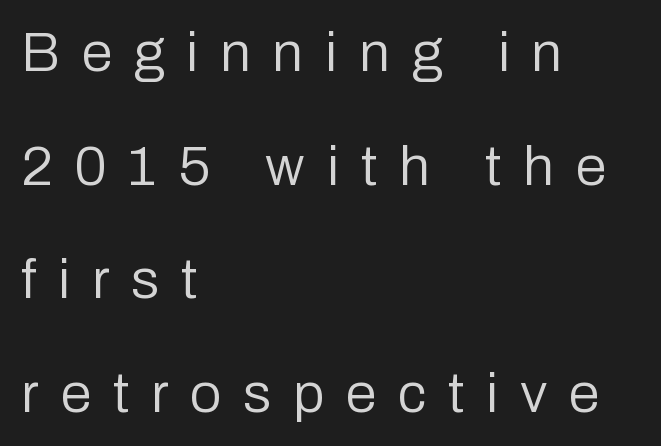
Q: Is the text bold? A: No.
Q: Is the text italic (slanted)? A: No, it is upright.
Q: Is the typeface a serif or a sans-serif typeface? A: Sans-serif.
Q: Is the text underlined? A: No.
Q: How is the paragraph aligned? A: Left-aligned.
Q: Is the spacing between letters normal or unusually wide? A: Unusually wide.
Q: Is the spacing between lines tight, normal or loose? A: Loose.
Q: Width (condensed, normal, or wide)? A: Normal.
Q: Stroke contrast? A: Low.
Q: x-height? A: Medium.
Q: Monospaced? A: No.
